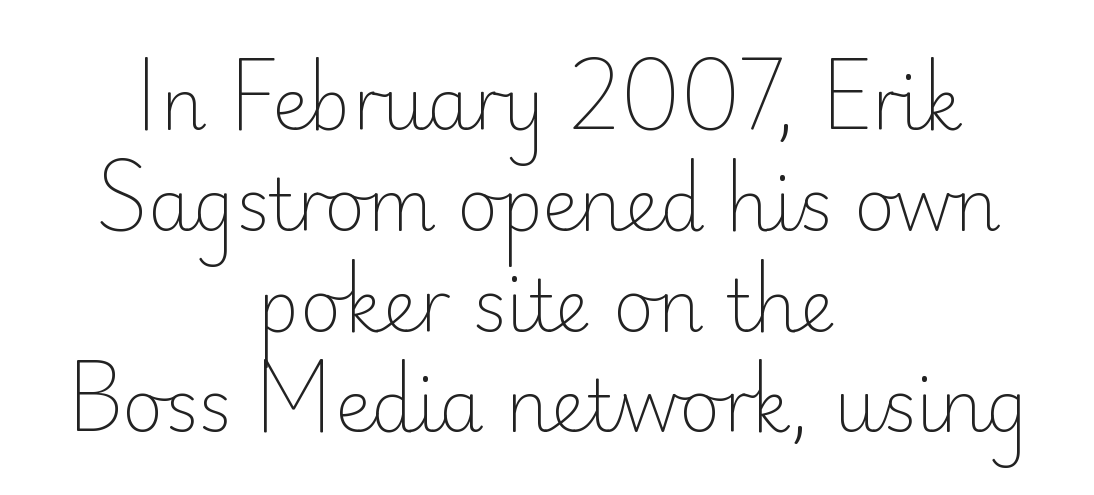
{"serif": "no", "italic": "no", "bold": "no", "weight": "light", "width": "normal", "stroke_contrast": "low", "x_height": "small", "monospaced": "no", "underline": "no", "align": "center", "line_spacing": "normal", "line_spacing_ratio": 1.42, "letter_spacing": "normal", "letter_spacing_em": 0.0, "glyph_px": 71}
